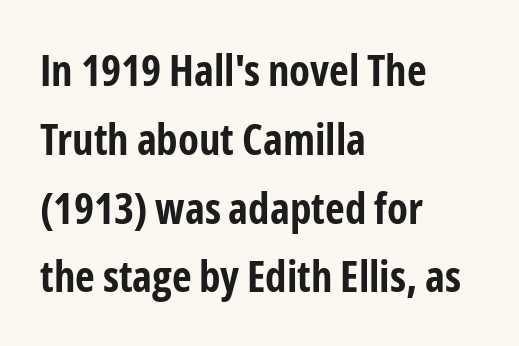
{"serif": "no", "italic": "no", "bold": "yes", "weight": "bold", "width": "condensed", "stroke_contrast": "low", "x_height": "medium", "monospaced": "no", "underline": "no", "align": "left", "line_spacing": "normal", "line_spacing_ratio": 1.6, "letter_spacing": "normal", "letter_spacing_em": 0.0, "glyph_px": 43}
